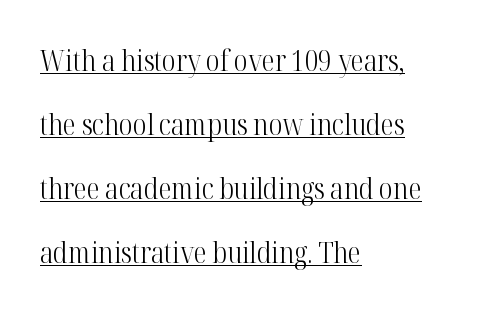
Q: Is the text bold? A: No.
Q: Is the text italic (slanted)? A: No, it is upright.
Q: Is the typeface a serif or a sans-serif typeface? A: Serif.
Q: Is the text underlined? A: Yes.
Q: How is the paragraph aligned? A: Left-aligned.
Q: Is the spacing between letters normal or unusually wide? A: Normal.
Q: Is the spacing between lines tight, normal or loose? A: Loose.
Q: Width (condensed, normal, or wide)? A: Condensed.
Q: Stroke contrast? A: High.
Q: x-height? A: Medium.
Q: Monospaced? A: No.
